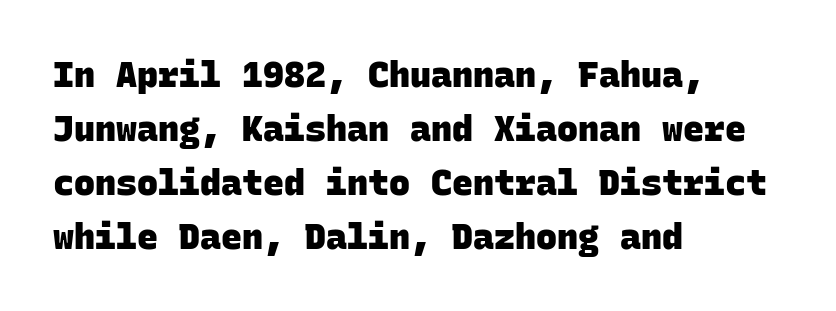
{"serif": "no", "bold": "yes", "weight": "heavy", "width": "normal", "stroke_contrast": "low", "x_height": "large", "monospaced": "yes", "underline": "no", "align": "left", "line_spacing": "normal", "line_spacing_ratio": 1.54, "letter_spacing": "normal", "letter_spacing_em": 0.0, "glyph_px": 35}
